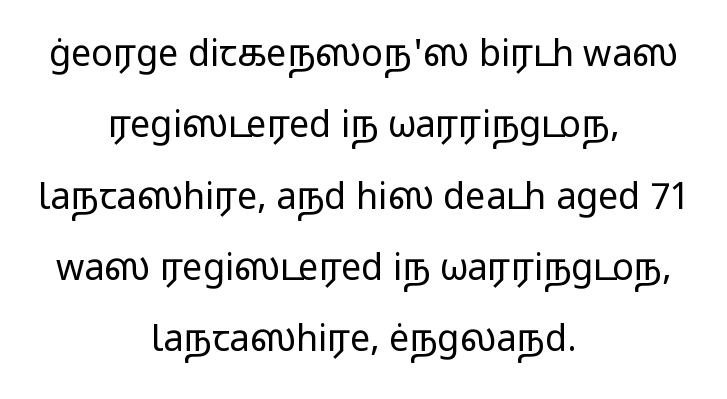
Q: Is the text bold? A: No.
Q: Is the text italic (slanted)? A: No, it is upright.
Q: Is the typeface a serif or a sans-serif typeface? A: Sans-serif.
Q: Is the text underlined? A: No.
Q: How is the paragraph aligned? A: Centered.
Q: Is the spacing between letters normal or unusually wide? A: Normal.
Q: Is the spacing between lines tight, normal or loose? A: Loose.
Q: Width (condensed, normal, or wide)? A: Wide.
Q: Stroke contrast? A: Low.
Q: x-height? A: Medium.
Q: Monospaced? A: No.
